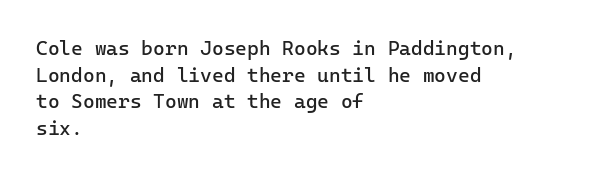
Does the copy run flush right? No — it runs flush left. The block of text has a typical density, with ordinary space between rows. This sample uses plain, unmodified letter spacing. The zone under the glyphs is completely vacant. A roman cut, with each character standing at attention. Stem width sits at or under what a default text font uses.
